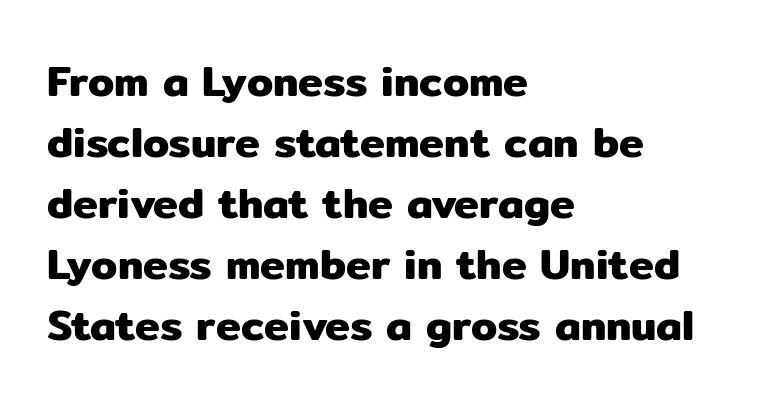
Only glyphs here, with clear space below each row. These lines are rendered in a variable-pitch font. The paragraph has a hard left edge and a soft right edge. Tall strokes in this sample are plumb rather than angled. Stroke terminals: plain, sans-serif.
